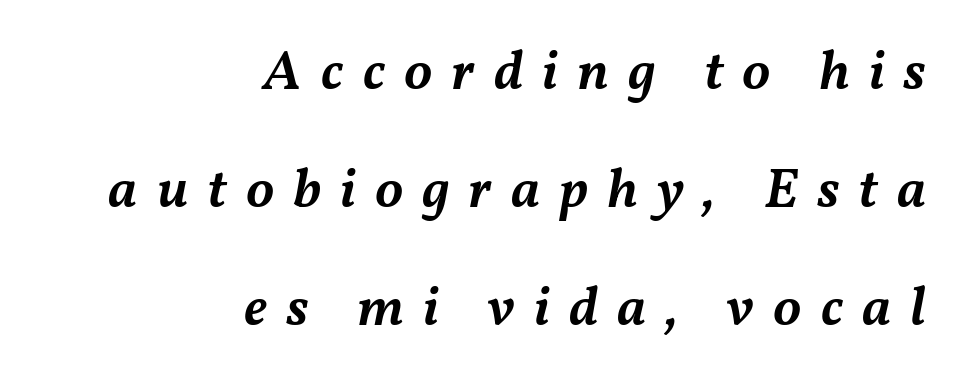
Q: Is the text bold? A: Semi-bold.
Q: Is the text italic (slanted)? A: Yes, it leans right by about 11 degrees.
Q: Is the text underlined? A: No.
Q: How is the paragraph aligned? A: Right-aligned.
Q: Is the spacing between letters normal or unusually wide? A: Unusually wide.
Q: Is the spacing between lines tight, normal or loose? A: Loose.
Q: Width (condensed, normal, or wide)? A: Normal.
Q: Stroke contrast? A: Medium.
Q: x-height? A: Medium.
Q: Monospaced? A: No.
